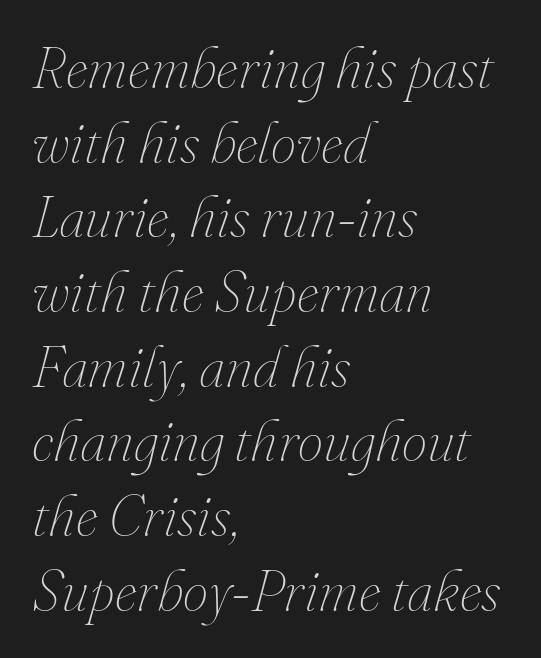
A typesetter would call this zero additional tracking. Note the varied advance widths — an 'i' is clearly narrower than an 'm'. The cut favours lightness, reaching ordinary text weight at its darkest. The lines sit at an ordinary, default distance from one another. Left-aligned paragraph, ragged on the right. The font's italic variant was chosen for this text.
